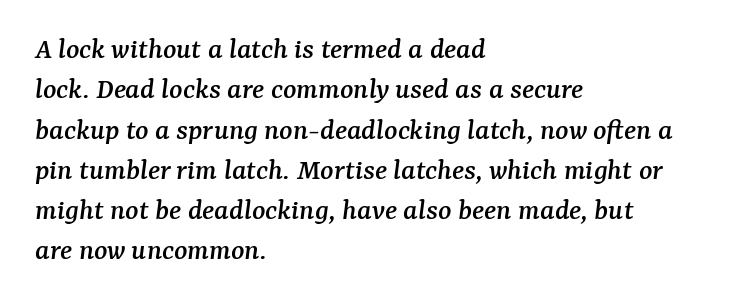
Q: Is the text italic (slanted)? A: Yes, it leans right by about 7 degrees.
Q: Is the typeface a serif or a sans-serif typeface? A: Serif.
Q: Is the text underlined? A: No.
Q: How is the paragraph aligned? A: Left-aligned.
Q: Is the spacing between letters normal or unusually wide? A: Normal.
Q: Is the spacing between lines tight, normal or loose? A: Normal.
Q: Width (condensed, normal, or wide)? A: Normal.
Q: Stroke contrast? A: Medium.
Q: x-height? A: Medium.
Q: Monospaced? A: No.
